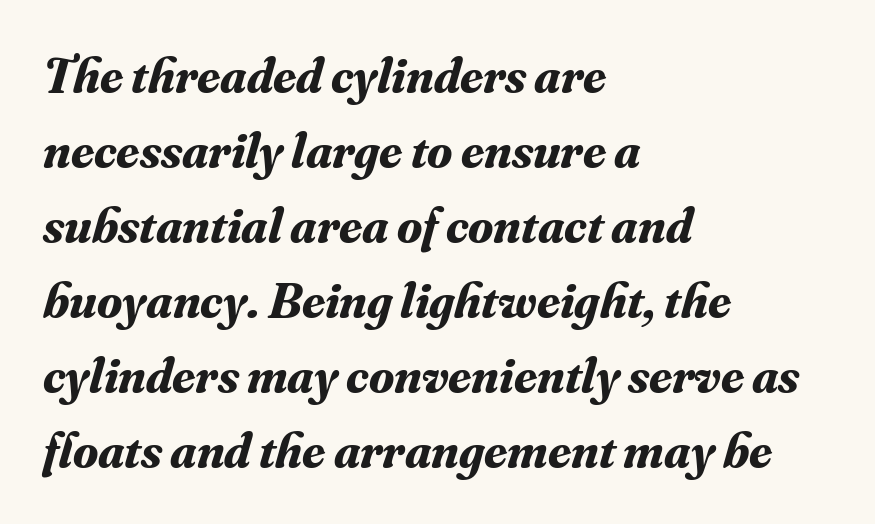
The image shows 51 px bold serif type, italic (leaning right); set left-aligned, normal line spacing (1.47x), normal letter spacing, not underlined; medium stroke contrast and a small x-height.
